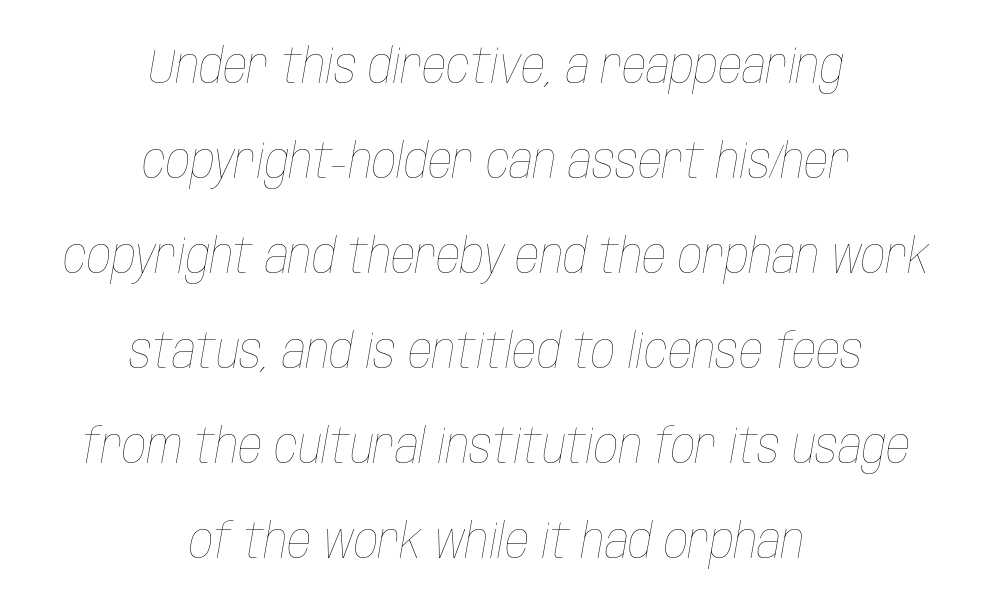
{"italic": "yes", "lean": "right", "slant_degrees": 10, "bold": "no", "weight": "thin", "width": "condensed", "stroke_contrast": "low", "x_height": "large", "monospaced": "no", "underline": "no", "align": "center", "line_spacing": "loose", "line_spacing_ratio": 1.98, "letter_spacing": "normal", "letter_spacing_em": 0.0, "glyph_px": 48}
